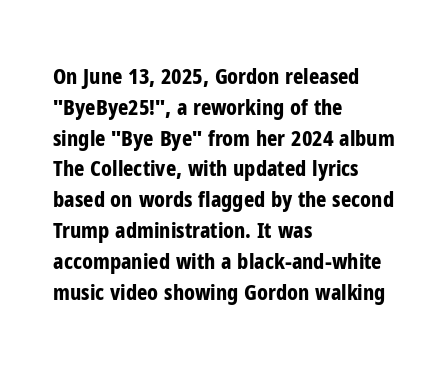
Q: Is the text bold? A: Yes.
Q: Is the text italic (slanted)? A: No, it is upright.
Q: Is the text underlined? A: No.
Q: How is the paragraph aligned? A: Left-aligned.
Q: Is the spacing between letters normal or unusually wide? A: Normal.
Q: Is the spacing between lines tight, normal or loose? A: Normal.
